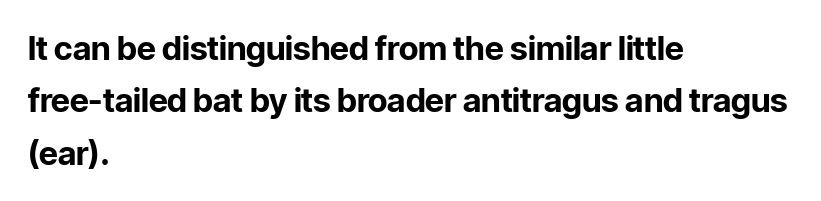
The image shows 33 px bold sans-serif type, upright; set left-aligned, normal line spacing (1.59x), normal letter spacing, not underlined; low stroke contrast and a medium x-height.
